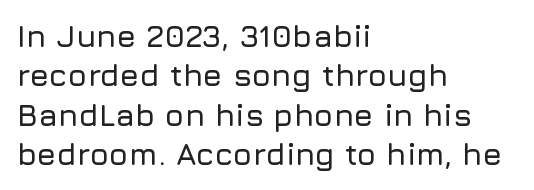
The image shows 31 px sans-serif type, upright; set left-aligned, normal line spacing (1.27x), normal letter spacing, not underlined; low stroke contrast and a medium x-height.
